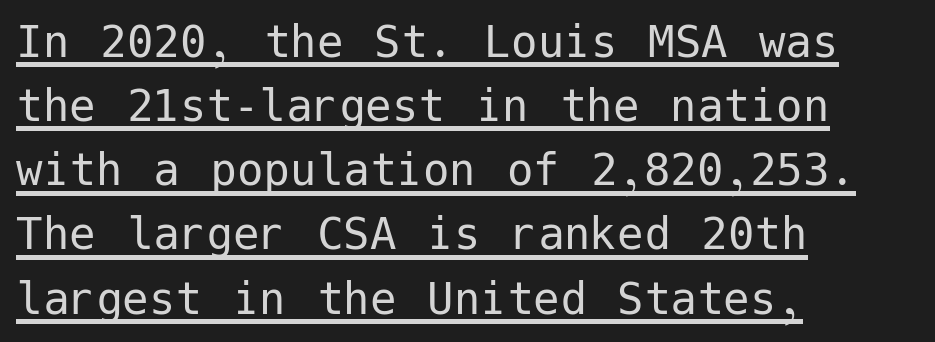
{"serif": "no", "italic": "no", "bold": "no", "weight": "regular", "width": "normal", "stroke_contrast": "low", "x_height": "medium", "underline": "yes", "align": "left", "line_spacing_ratio": 1.21, "letter_spacing": "normal", "letter_spacing_em": 0.0, "glyph_px": 53}
